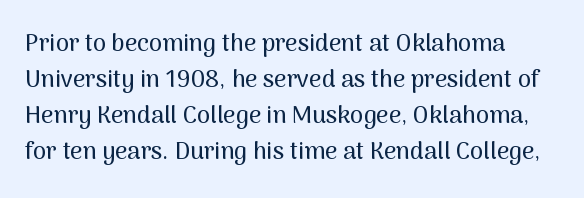
Rendered with straight, roman letterforms. Vertical spacing — default. Look at the tracking — it's just the regular setting, nothing added. The passage shown is not underscored anywhere.
